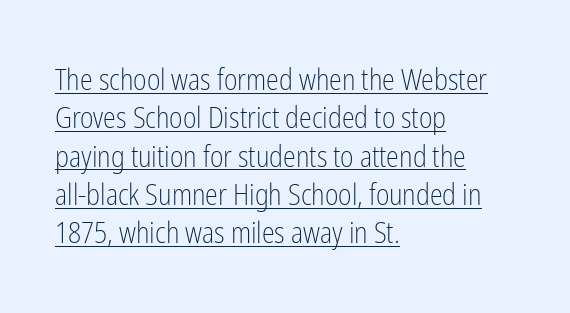
Q: Is the text bold? A: No.
Q: Is the text italic (slanted)? A: No, it is upright.
Q: Is the typeface a serif or a sans-serif typeface? A: Sans-serif.
Q: Is the text underlined? A: Yes.
Q: How is the paragraph aligned? A: Left-aligned.
Q: Is the spacing between letters normal or unusually wide? A: Normal.
Q: Is the spacing between lines tight, normal or loose? A: Normal.
Q: Width (condensed, normal, or wide)? A: Condensed.
Q: Stroke contrast? A: Low.
Q: x-height? A: Medium.
Q: Monospaced? A: No.
